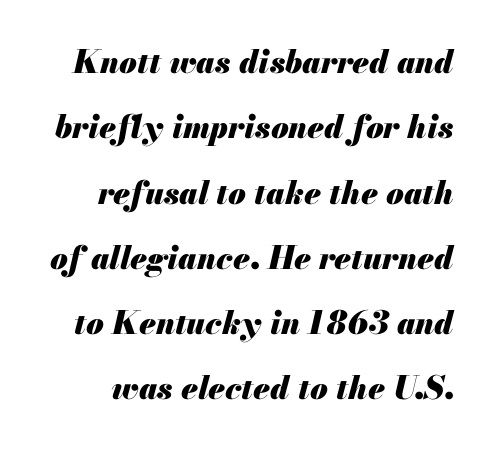
The image shows 32 px heavy type, italic (leaning right); set loose line spacing (2.04x), normal letter spacing, not underlined; medium stroke contrast and a small x-height.
